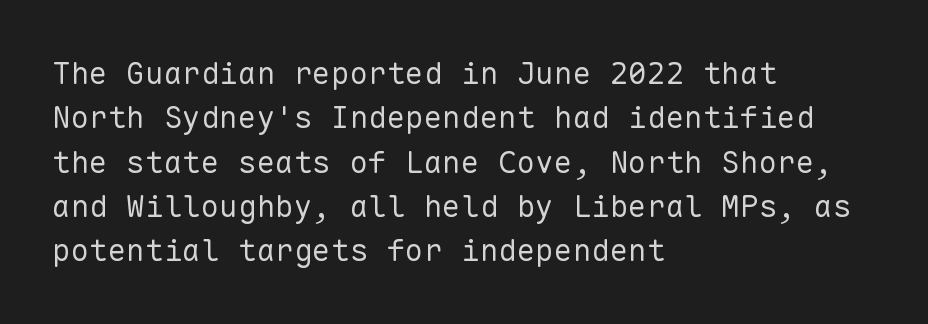
{"serif": "no", "italic": "no", "bold": "no", "weight": "regular", "width": "normal", "stroke_contrast": "low", "x_height": "medium", "monospaced": "yes", "underline": "no", "align": "left", "line_spacing": "normal", "line_spacing_ratio": 1.43, "letter_spacing": "normal", "letter_spacing_em": 0.0, "glyph_px": 31}
